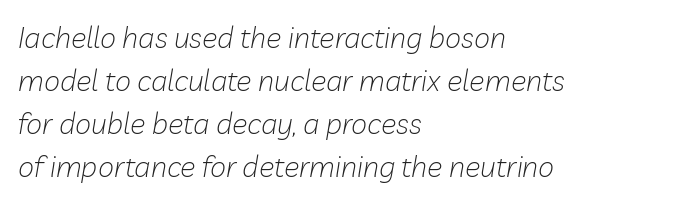
Q: Is the text bold? A: No.
Q: Is the text italic (slanted)? A: Yes, it leans right by about 10 degrees.
Q: Is the text underlined? A: No.
Q: How is the paragraph aligned? A: Left-aligned.
Q: Is the spacing between letters normal or unusually wide? A: Normal.
Q: Is the spacing between lines tight, normal or loose? A: Normal.
Q: Width (condensed, normal, or wide)? A: Normal.
Q: Stroke contrast? A: Low.
Q: x-height? A: Medium.
Q: Monospaced? A: No.
